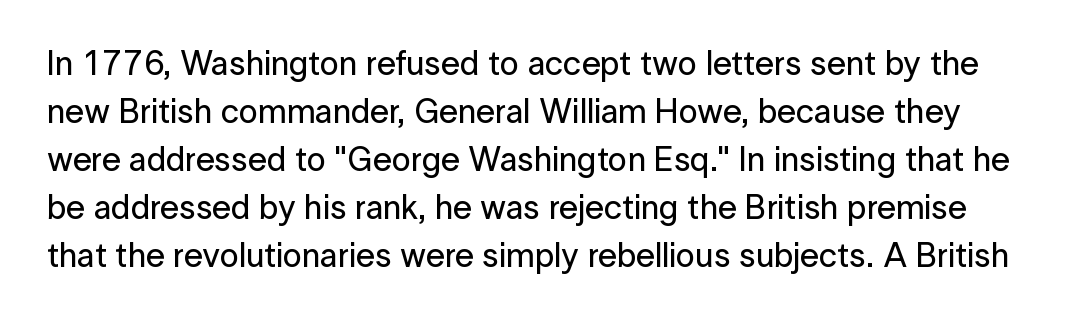
The image shows 34 px sans-serif type, upright; set normal line spacing (1.41x), normal letter spacing, not underlined; low stroke contrast and a medium x-height.
